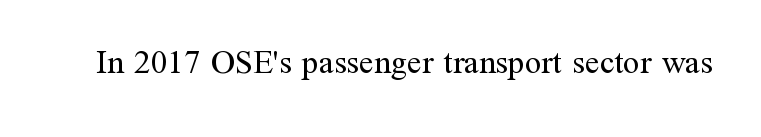
{"serif": "yes", "italic": "no", "bold": "no", "weight": "regular", "width": "normal", "stroke_contrast": "medium", "x_height": "medium", "monospaced": "no", "underline": "no", "letter_spacing": "normal", "letter_spacing_em": 0.0, "glyph_px": 33}
